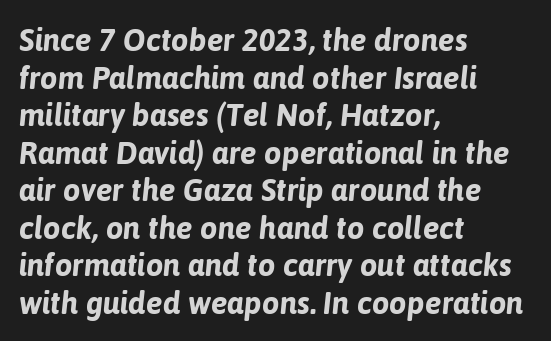
The rendering anchors every line to the left-hand side. Plenty of ink on the page — the face is bold. The string is rendered with underlining switched off. The passage shown is typed in a proportional face where columns would drift. When letters slant like this, we call the style italic. Caption: standard tracking, unaltered.
